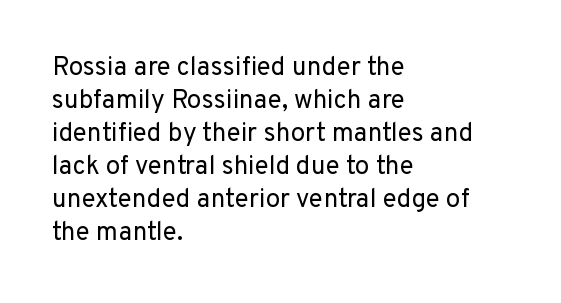
The image shows 26 px text type, upright; set left-aligned, normal line spacing (1.27x), normal letter spacing, not underlined.
